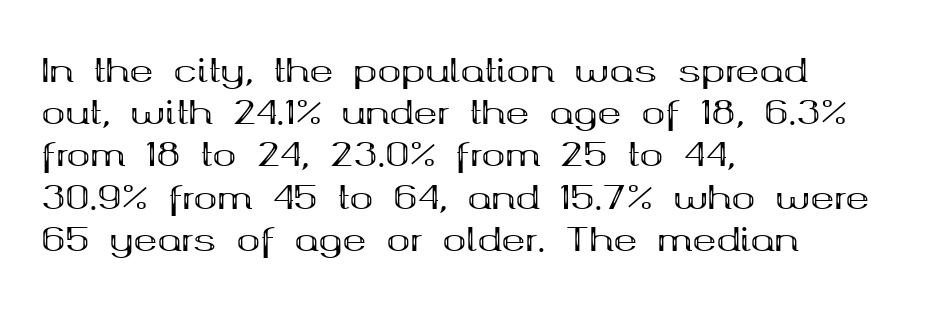
{"serif": "yes", "italic": "no", "bold": "yes", "weight": "bold", "width": "wide", "stroke_contrast": "medium", "x_height": "medium", "monospaced": "no", "underline": "no", "align": "left", "line_spacing": "normal", "line_spacing_ratio": 1.32, "letter_spacing": "normal", "letter_spacing_em": 0.0, "glyph_px": 32}
